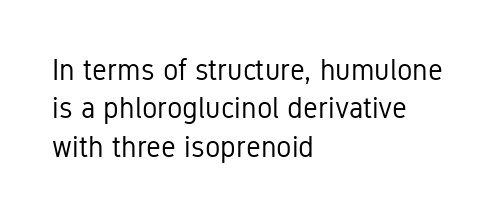
The image shows 29 px regular-weight, condensed sans-serif type, upright; set left-aligned, normal line spacing (1.32x), normal letter spacing, not underlined; low stroke contrast and a medium x-height.
